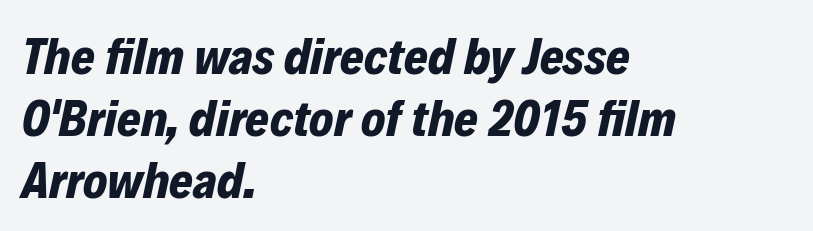
{"italic": "yes", "lean": "right", "slant_degrees": 12, "bold": "yes", "weight": "bold", "width": "normal", "stroke_contrast": "low", "x_height": "medium", "monospaced": "no", "underline": "no", "align": "left", "line_spacing_ratio": 1.22, "letter_spacing": "normal", "letter_spacing_em": 0.0, "glyph_px": 51}
